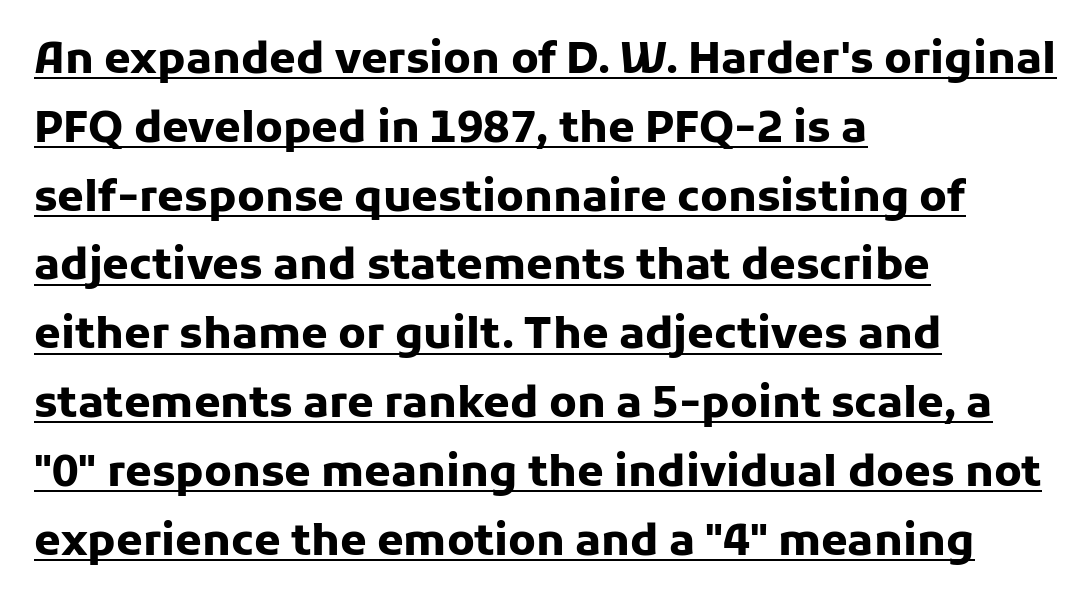
Varying glyph widths throughout — classic text-font behaviour. The specimen reads as upright at a glance. The letters are bold, with thick, heavy strokes. Each line of the rendering has a horizontal stroke beneath the glyphs. Spacing between characters is what you'd get straight out of the box. The face used here is a sans, in the tradition of grotesques and geometrics.
